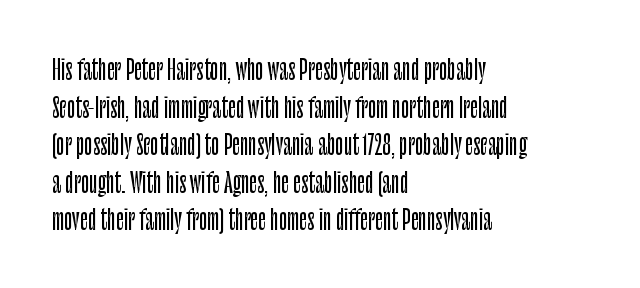
Plain, unruled lines of type. The lines in this sample share a left origin and differ only in where they stop. The specimen reads as upright at a glance. Letter spacing: default. If you measured baseline to baseline, you'd find a middling distance.
